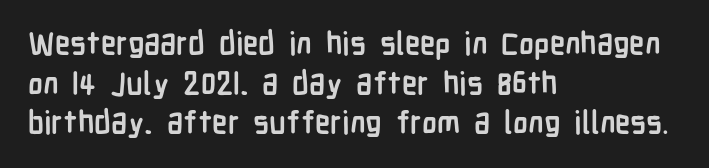
Q: Is the text bold? A: Yes.
Q: Is the text italic (slanted)? A: No, it is upright.
Q: Is the typeface a serif or a sans-serif typeface? A: Sans-serif.
Q: Is the text underlined? A: No.
Q: How is the paragraph aligned? A: Left-aligned.
Q: Is the spacing between letters normal or unusually wide? A: Normal.
Q: Is the spacing between lines tight, normal or loose? A: Normal.
Q: Width (condensed, normal, or wide)? A: Condensed.
Q: Stroke contrast? A: Low.
Q: x-height? A: Medium.
Q: Monospaced? A: No.
